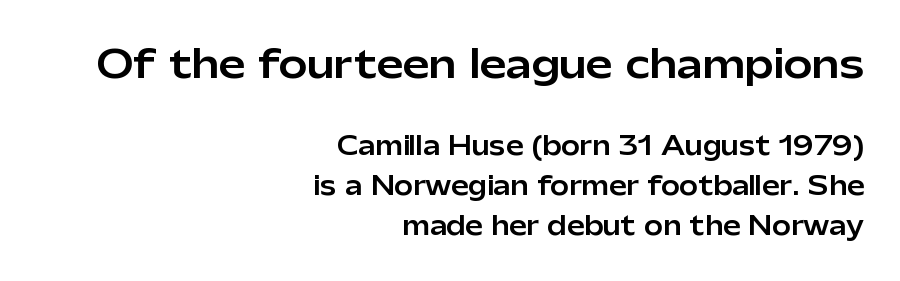
Leftover space on each line is placed entirely before the opening word. One glance says typical: line gaps are just what's usual. Are there feet on the stems? There aren't — it's a sans. Vertical strokes here are truly vertical.
